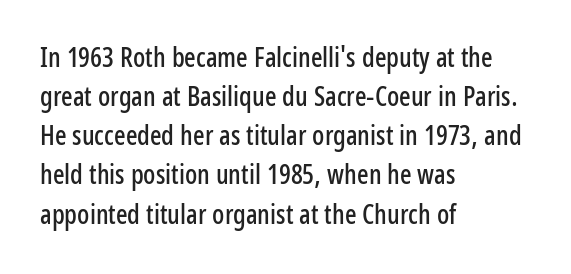
Evenly set lines give the paragraph a standard silhouette. What stands out about the letter spacing? Nothing — it is the standard amount. Glance below the letters and you will spot only blank space. The compositor pushed each line to the left boundary. The axis of the letterforms is exactly vertical.
